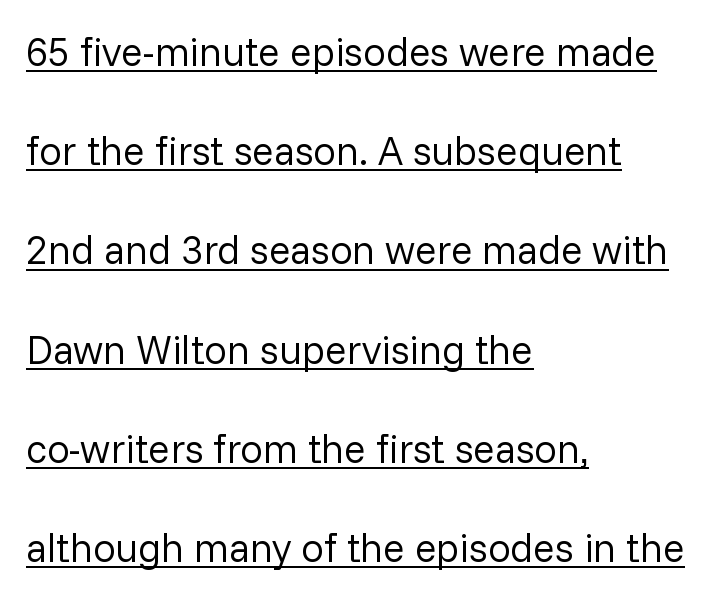
Q: Is the text bold? A: No.
Q: Is the text italic (slanted)? A: No, it is upright.
Q: Is the typeface a serif or a sans-serif typeface? A: Sans-serif.
Q: Is the text underlined? A: Yes.
Q: How is the paragraph aligned? A: Left-aligned.
Q: Is the spacing between letters normal or unusually wide? A: Normal.
Q: Is the spacing between lines tight, normal or loose? A: Loose.
Q: Width (condensed, normal, or wide)? A: Normal.
Q: Stroke contrast? A: Low.
Q: x-height? A: Medium.
Q: Monospaced? A: No.
